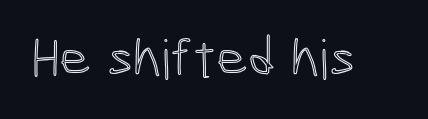
The rendering uses natural spacing where letterforms have individual widths. Is the letter spacing exaggerated? No — it looks like the ordinary default. Bare-footed words on every line. The letters stand straight up with perfectly vertical stems.
